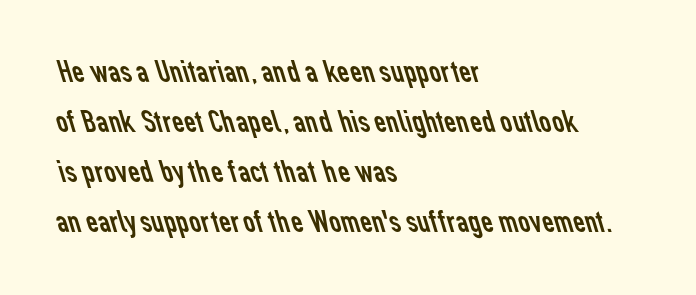
{"serif": "no", "bold": "no", "weight": "regular", "width": "normal", "stroke_contrast": "low", "x_height": "medium", "monospaced": "no", "underline": "no", "align": "left", "line_spacing": "normal", "line_spacing_ratio": 1.52, "letter_spacing": "normal", "letter_spacing_em": 0.0, "glyph_px": 33}
